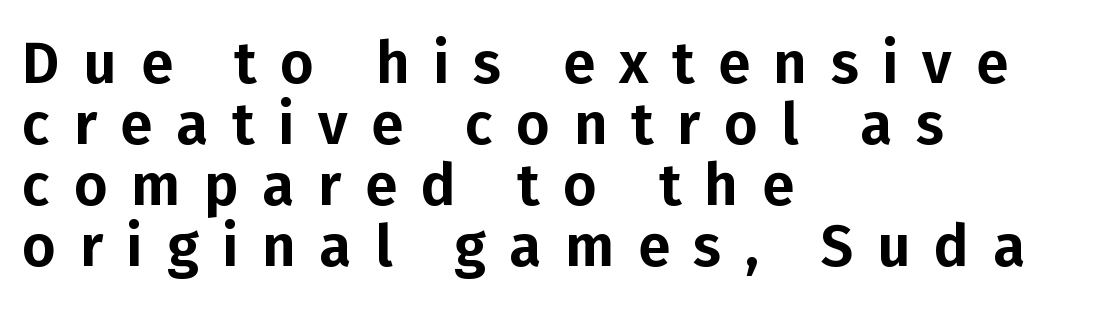
Q: Is the text italic (slanted)? A: No, it is upright.
Q: Is the typeface a serif or a sans-serif typeface? A: Sans-serif.
Q: Is the text underlined? A: No.
Q: How is the paragraph aligned? A: Left-aligned.
Q: Is the spacing between letters normal or unusually wide? A: Unusually wide.
Q: Is the spacing between lines tight, normal or loose? A: Tight.
Q: Width (condensed, normal, or wide)? A: Normal.
Q: Stroke contrast? A: Low.
Q: x-height? A: Medium.
Q: Monospaced? A: No.
